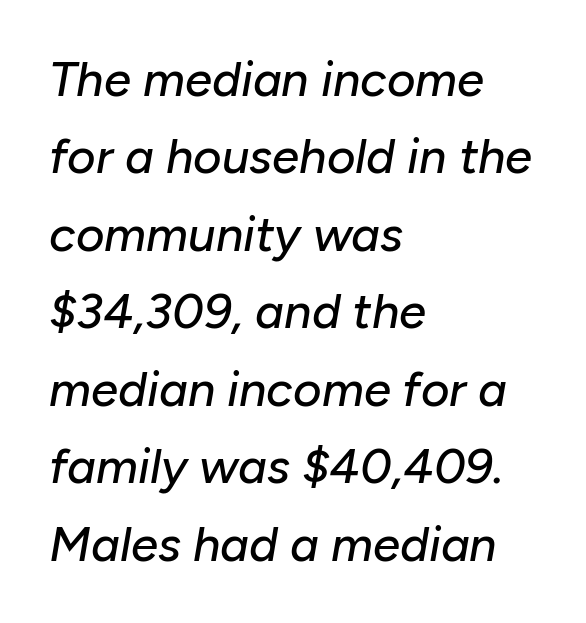
Each row of text sits above clean, open space. Students, note that the glyphs here touch the page at normal intervals. Each line starts at the same left margin while the right side varies. The leading is moderate, giving the passage an even texture. Is the type slanted? Yes — the strokes lean at a clear angle. Note the varied advance widths — an 'i' is clearly narrower than an 'm'.
